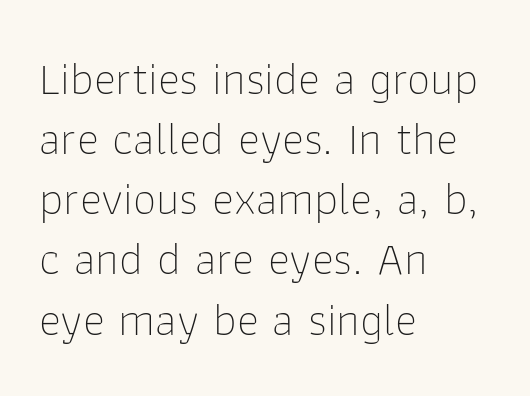
Q: Is the text bold? A: No.
Q: Is the text italic (slanted)? A: No, it is upright.
Q: Is the typeface a serif or a sans-serif typeface? A: Sans-serif.
Q: Is the text underlined? A: No.
Q: How is the paragraph aligned? A: Left-aligned.
Q: Is the spacing between letters normal or unusually wide? A: Normal.
Q: Is the spacing between lines tight, normal or loose? A: Normal.
Q: Width (condensed, normal, or wide)? A: Normal.
Q: Stroke contrast? A: Low.
Q: x-height? A: Medium.
Q: Monospaced? A: No.
